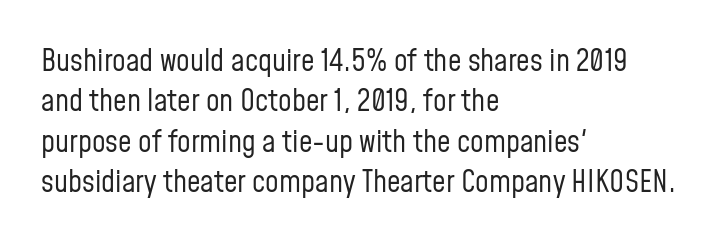
Regarding serifs, this sample does without them. Ink coverage per letter is moderate at most. Underline: absent. The rows are spaced the way most documents space them.
